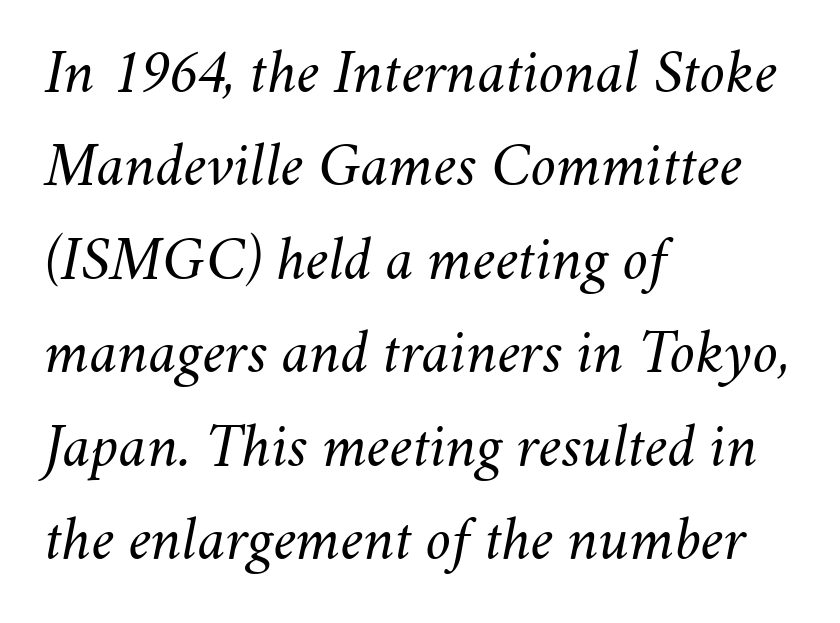
{"italic": "yes", "lean": "right", "slant_degrees": 11, "bold": "no", "weight": "light", "width": "normal", "stroke_contrast": "medium", "x_height": "small", "monospaced": "no", "underline": "no", "align": "left", "line_spacing": "normal", "line_spacing_ratio": 1.46, "letter_spacing": "normal", "letter_spacing_em": 0.0, "glyph_px": 64}
